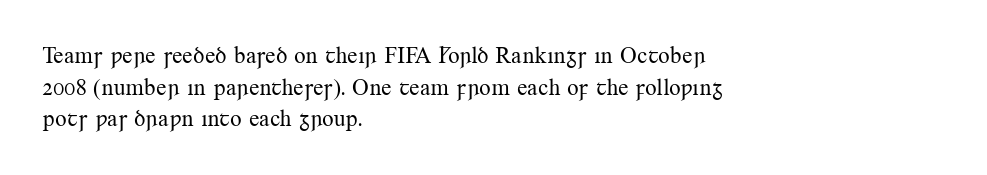
The image shows 23 px text type, upright; set left-aligned, normal line spacing (1.37x), normal letter spacing, not underlined.
